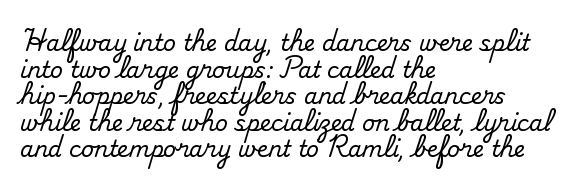
A student would call this left alignment; a typographer would say flush left, rag right. Nobody touched the tracking dial on this one. Descenders are the only things crossing below the line.
